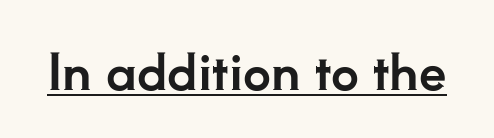
The image shows 49 px serif type, upright; set normal letter spacing, underlined; low stroke contrast and a small x-height.
